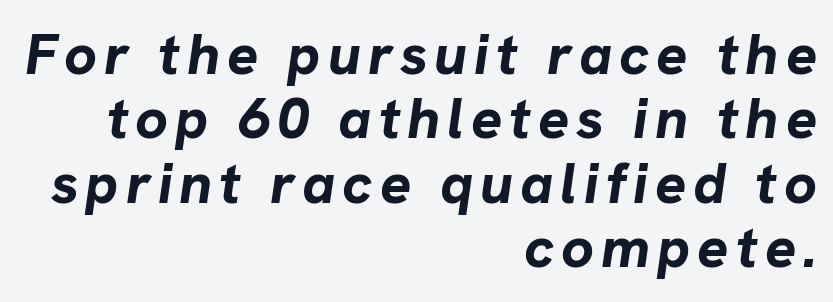
The image shows 58 px bold type, italic (leaning right); set right-aligned, tight line spacing (1.11x), not underlined; low stroke contrast and a medium x-height.
